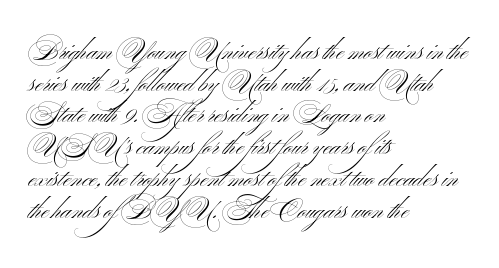
Q: Is the text bold? A: No.
Q: Is the text italic (slanted)? A: Yes.
Q: Is the text underlined? A: No.
Q: How is the paragraph aligned? A: Left-aligned.
Q: Is the spacing between letters normal or unusually wide? A: Normal.
